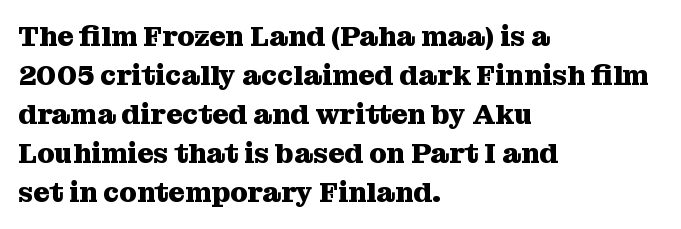
Does the type have serifs? Yes, each stem ends in a small foot. The type sits square on the baseline with zero lean. Each letter keeps its own natural width here, so spacing adapts to shape. The passage shown stacks its lines at a standard gap. Descenders hang freely into open space. This sample is left-justified, so line endings fall wherever the words run out.
